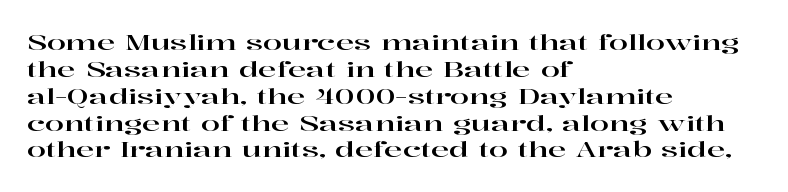
{"italic": "no", "underline": "no", "align": "left", "line_spacing_ratio": 1.22, "letter_spacing": "normal", "letter_spacing_em": 0.0, "glyph_px": 22}
